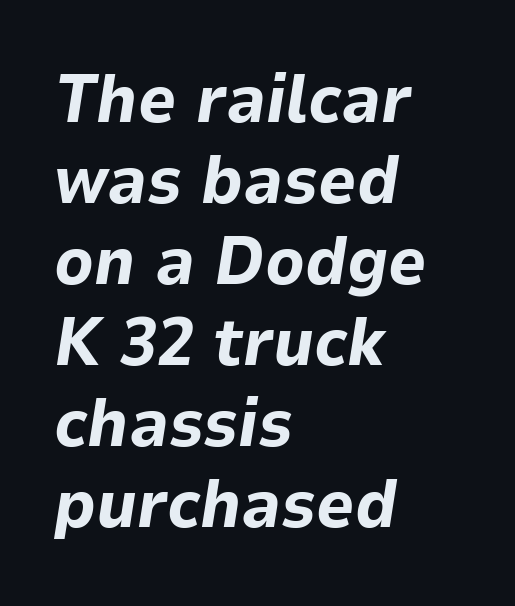
The image shows 67 px bold type, italic (leaning right); set left-aligned, line spacing 1.21x, normal letter spacing, not underlined; low stroke contrast and a medium x-height.
